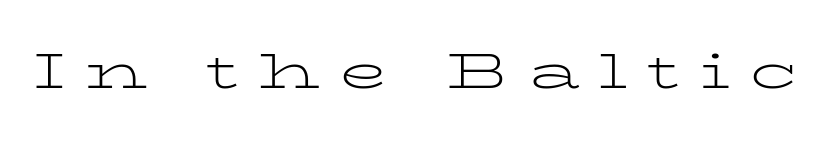
{"serif": "yes", "italic": "no", "bold": "no", "weight": "light", "width": "wide", "stroke_contrast": "low", "x_height": "medium", "monospaced": "no", "underline": "no", "letter_spacing": "wide", "letter_spacing_em": 0.39, "glyph_px": 49}
